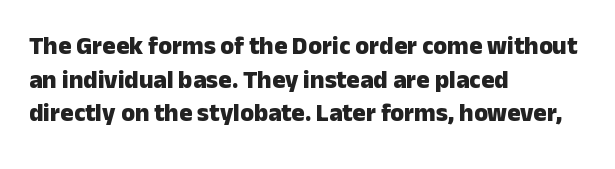
Students, note that the glyphs here touch the page at normal intervals. Chunky letters — that's bold for sure. Descenders are the only things crossing below the line. Notice how the passage keeps a crisp vertical edge on the left only.
